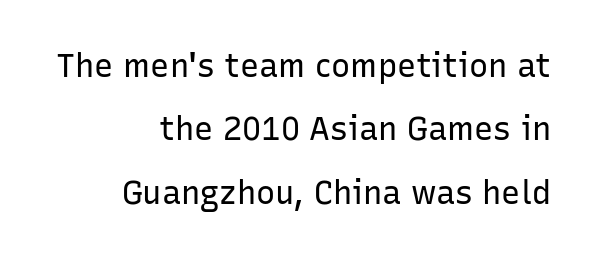
In terms of leading, this rendering errs on the spacious side. Each word holds together tightly as a unit, with standard inter-letter gaps. Each line ends at the same right margin while the left side varies. The zone under the glyphs is completely vacant.
